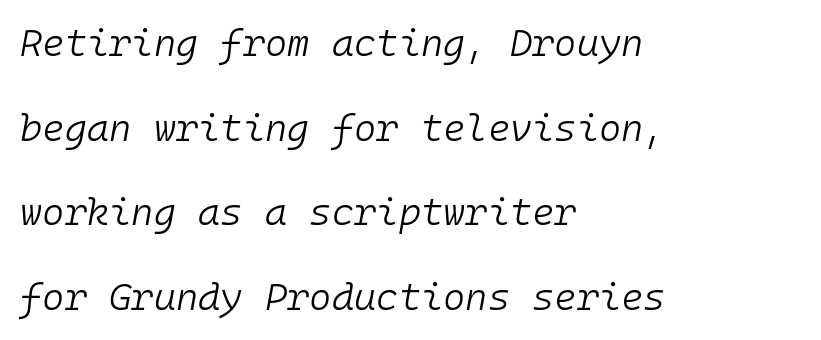
The area under the type is left untouched. How would I describe the line gaps? Wide and relaxed. The face used here has a pronounced slope to its letters. The lines are quadded left. Stems and bowls with no extra thickness — not bold. Observe the ordinary spacing: letters are neighbours, not strangers.
